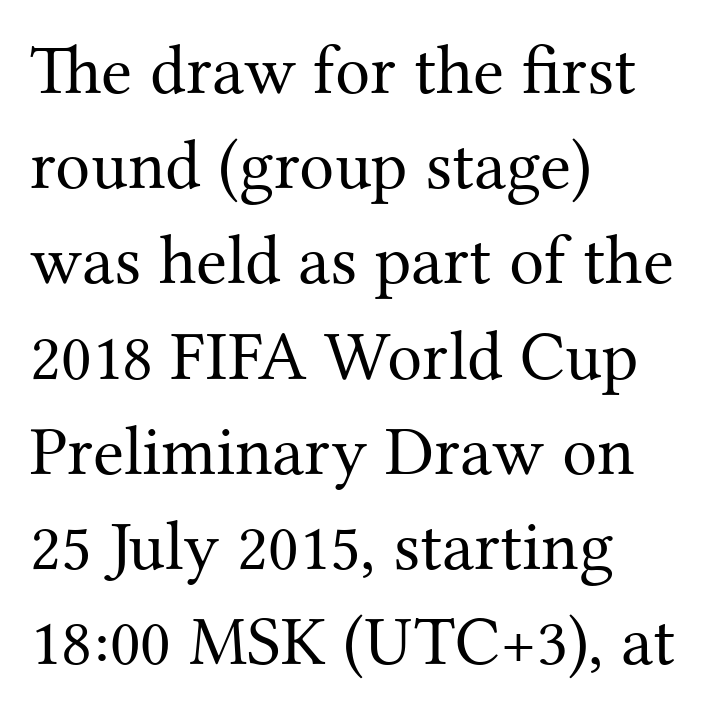
The image shows 70 px regular-weight serif type, upright; set left-aligned, normal line spacing (1.36x), normal letter spacing, not underlined; medium stroke contrast and a medium x-height.
